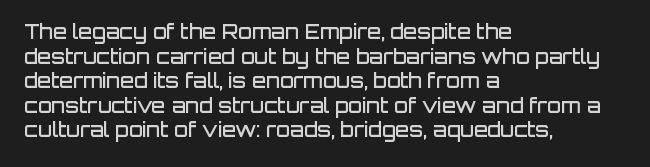
The image shows 20 px text type, upright; set left-aligned, line spacing 1.23x, normal letter spacing, not underlined.
